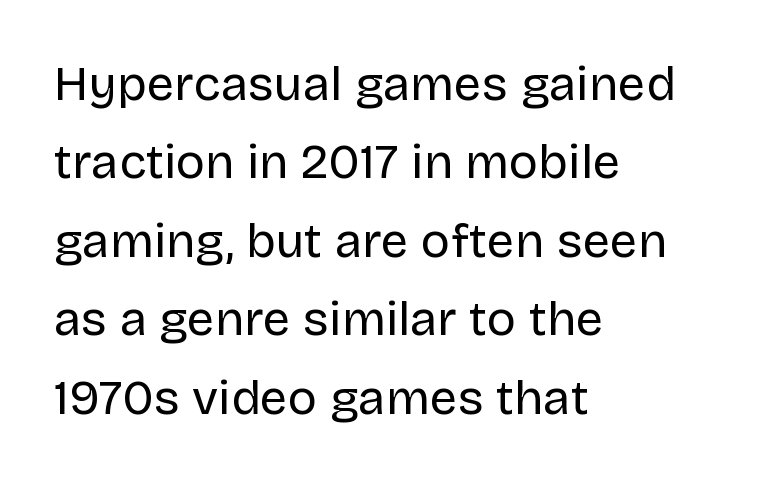
This sample has the flowing, uneven cadence of proportional lettering. How are the letters spaced? Ordinarily, with no added tracking. Underline: absent. Look at the bottom of the vertical strokes: they stop flat, with no serifs. A roman cut, with each character standing at attention.
